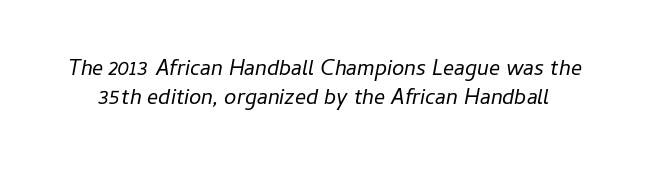
Q: Is the text bold? A: No.
Q: Is the text italic (slanted)? A: Yes, it leans right by about 11 degrees.
Q: Is the text underlined? A: No.
Q: Is the spacing between letters normal or unusually wide? A: Normal.
Q: Is the spacing between lines tight, normal or loose? A: Normal.
